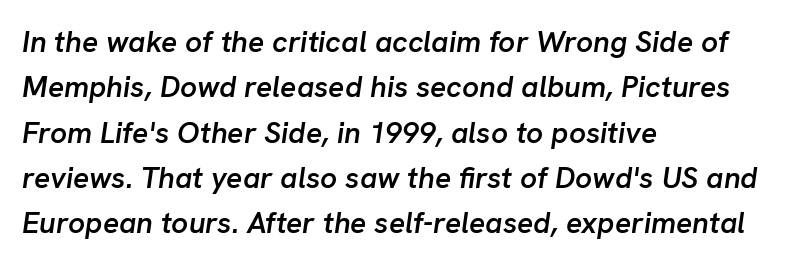
The image shows 30 px semibold type, italic (leaning right); set left-aligned, normal line spacing (1.51x), normal letter spacing, not underlined; low stroke contrast and a medium x-height.
